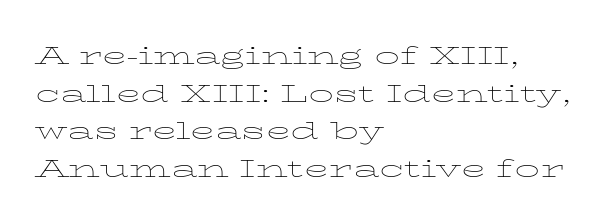
The face used here is rendered with its standard letterfit. Just letters on the line, the space beneath them empty. Caption: face not bold, strokes unweighted. Line spacing here is normal.
